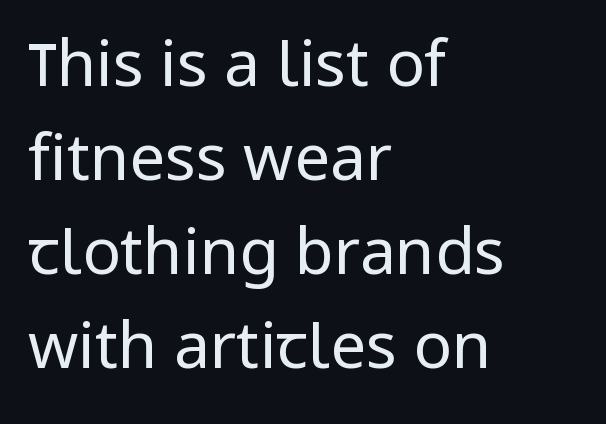
{"serif": "no", "italic": "no", "bold": "no", "weight": "regular", "width": "normal", "stroke_contrast": "low", "x_height": "medium", "monospaced": "no", "underline": "no", "align": "left", "line_spacing": "normal", "line_spacing_ratio": 1.47, "letter_spacing": "normal", "letter_spacing_em": 0.0, "glyph_px": 64}
